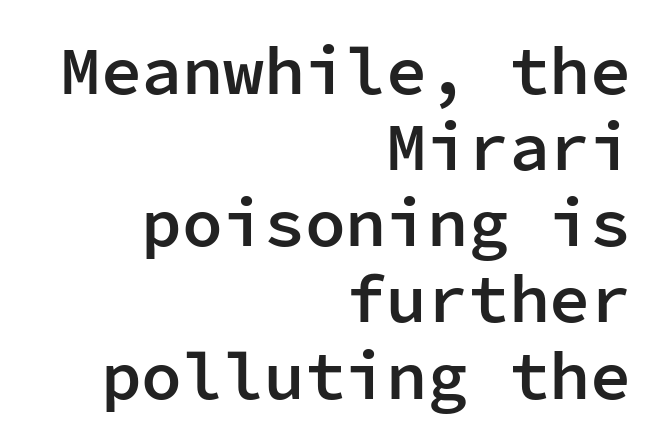
Is this a fixed-width face? Yes — each glyph sits in an identical cell. If you drew a line through each stem, it would be perfectly vertical. The rendering anchors every line to the right-hand side. Does the leading feel generous? Not at all — it's pinched.
